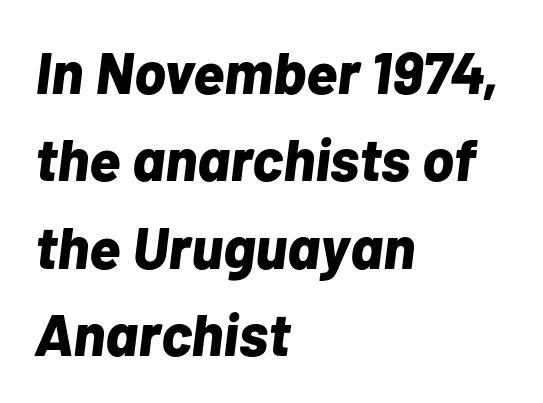
The image shows 59 px bold type, italic (leaning right); set left-aligned, normal line spacing (1.48x), normal letter spacing, not underlined; low stroke contrast and a medium x-height.
